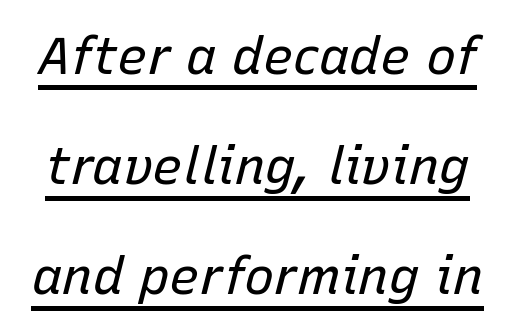
{"italic": "yes", "lean": "right", "slant_degrees": 15, "bold": "no", "weight": "regular", "width": "normal", "stroke_contrast": "low", "x_height": "medium", "monospaced": "no", "underline": "yes", "line_spacing": "loose", "line_spacing_ratio": 2.16, "letter_spacing": "normal", "letter_spacing_em": 0.0, "glyph_px": 51}
